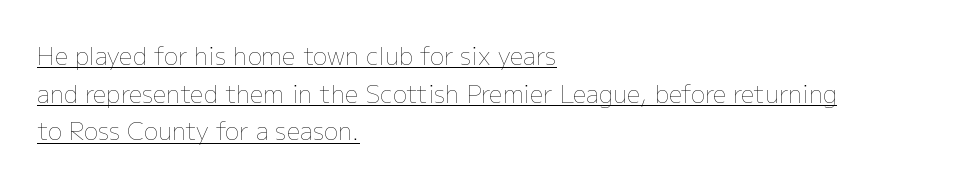
These lines stack with their left ends in a neat column. Italic: no, the glyphs are upright roman. Regular leading. The string is rendered with underlining switched on. The characters are drawn with everyday or finer stroke widths.
